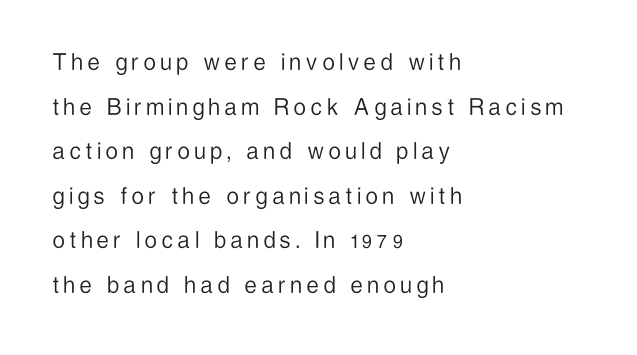
{"italic": "no", "bold": "no", "underline": "no", "align": "left", "line_spacing": "normal", "line_spacing_ratio": 1.65, "glyph_px": 27}
